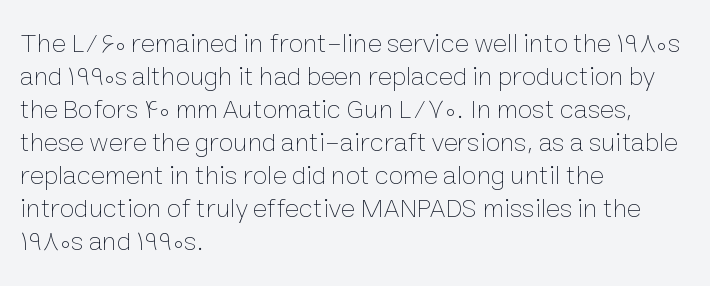
The image shows 27 px text type, upright; set left-aligned, line spacing 1.22x, normal letter spacing, not underlined.
